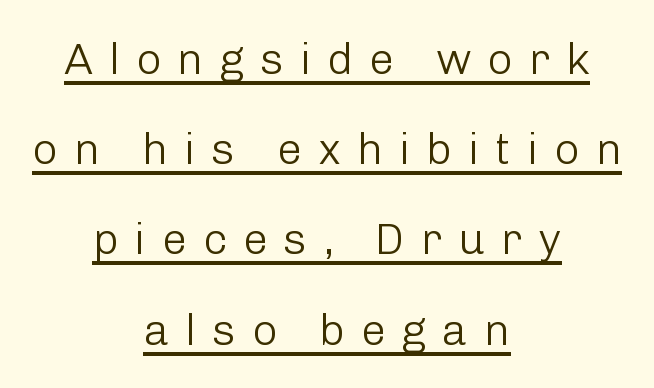
Q: Is the text bold? A: No.
Q: Is the text italic (slanted)? A: No, it is upright.
Q: Is the typeface a serif or a sans-serif typeface? A: Sans-serif.
Q: Is the text underlined? A: Yes.
Q: How is the paragraph aligned? A: Centered.
Q: Is the spacing between letters normal or unusually wide? A: Unusually wide.
Q: Is the spacing between lines tight, normal or loose? A: Loose.
Q: Width (condensed, normal, or wide)? A: Normal.
Q: Stroke contrast? A: Low.
Q: x-height? A: Medium.
Q: Monospaced? A: No.
